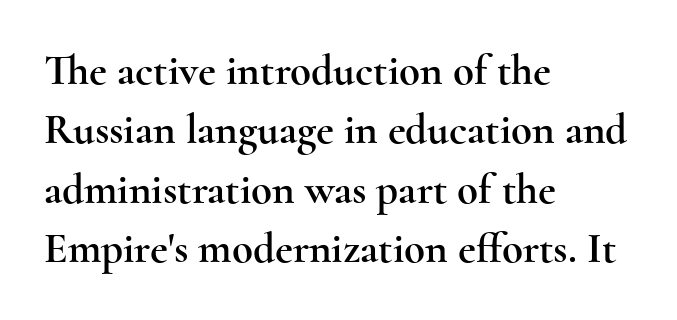
The image shows 43 px wide serif type, upright; set left-aligned, normal line spacing (1.38x), normal letter spacing, not underlined; a small x-height.
